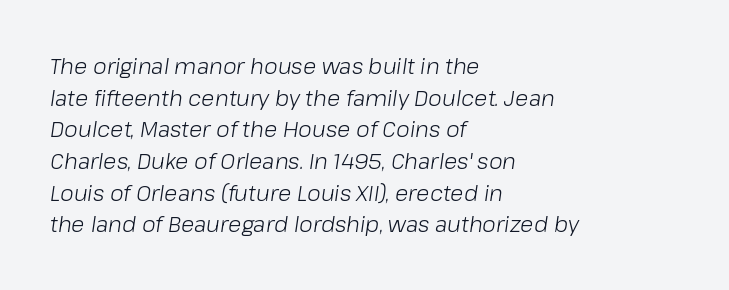
Q: Is the text bold? A: No.
Q: Is the text italic (slanted)? A: Yes, it leans right by about 8 degrees.
Q: Is the text underlined? A: No.
Q: How is the paragraph aligned? A: Left-aligned.
Q: Is the spacing between letters normal or unusually wide? A: Normal.
Q: Is the spacing between lines tight, normal or loose? A: Normal.
